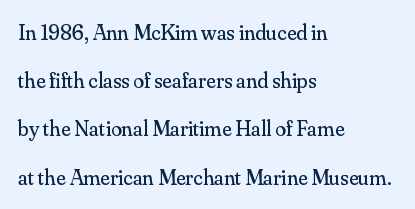
{"italic": "no", "bold": "no", "underline": "no", "align": "left", "line_spacing": "loose", "line_spacing_ratio": 2.19, "letter_spacing": "normal", "letter_spacing_em": 0.0, "glyph_px": 22}
